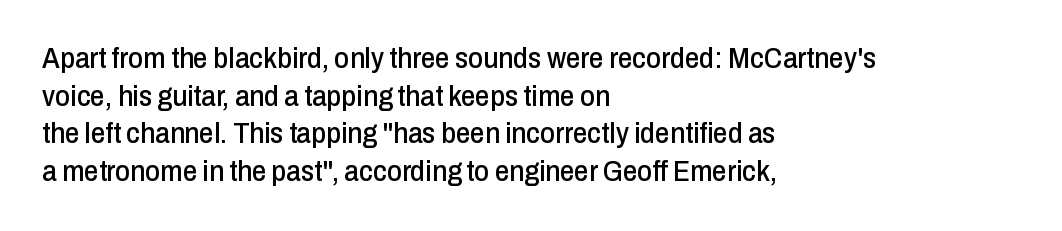
{"serif": "no", "italic": "no", "width": "condensed", "stroke_contrast": "low", "x_height": "medium", "monospaced": "no", "underline": "no", "align": "left", "line_spacing": "normal", "line_spacing_ratio": 1.3, "letter_spacing": "normal", "letter_spacing_em": 0.0, "glyph_px": 29}
